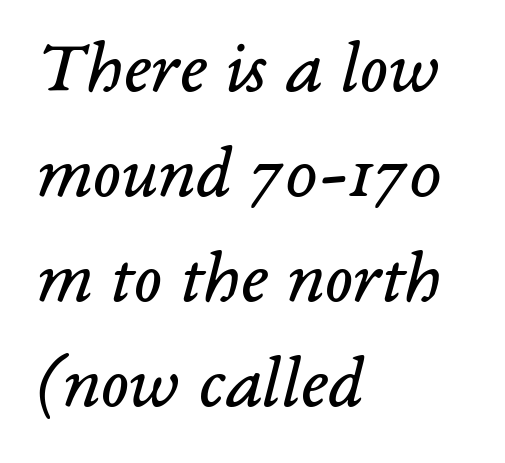
Looks like regular typesetting: each glyph gets only the width it needs. Stroke mass is kept to a normal reading level or below. Each line starts at the same left margin while the right side varies. The space between consecutive lines is moderate. Is this a sans? No — the strokes have serifs. The letters are slanted; this is an italic face.
